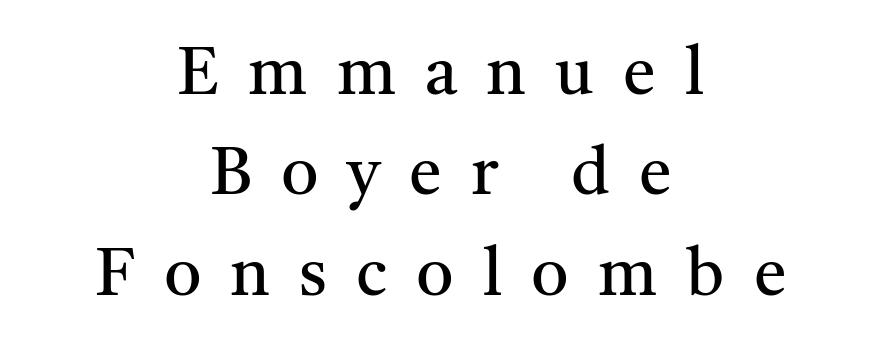
Q: Is the text bold? A: No.
Q: Is the text italic (slanted)? A: No, it is upright.
Q: Is the typeface a serif or a sans-serif typeface? A: Serif.
Q: Is the text underlined? A: No.
Q: How is the paragraph aligned? A: Centered.
Q: Is the spacing between letters normal or unusually wide? A: Unusually wide.
Q: Is the spacing between lines tight, normal or loose? A: Normal.
Q: Width (condensed, normal, or wide)? A: Normal.
Q: Stroke contrast? A: Medium.
Q: x-height? A: Medium.
Q: Monospaced? A: No.
